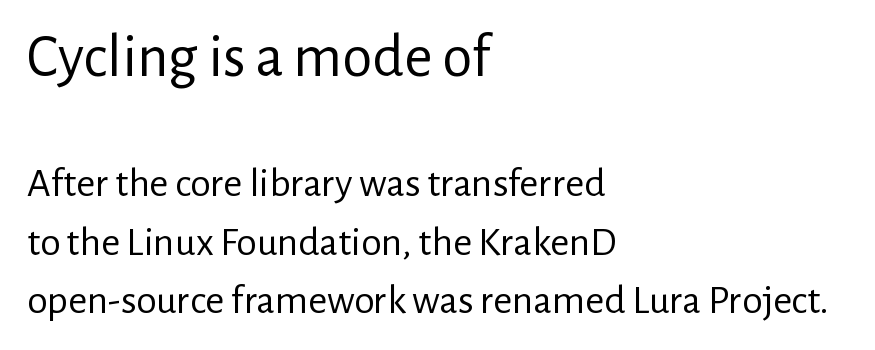
The image shows 61 px regular-weight sans-serif type, upright; set left-aligned, normal line spacing (1.43x), normal letter spacing, not underlined; the first (top) block is 1.49x larger; low stroke contrast and a medium x-height.
